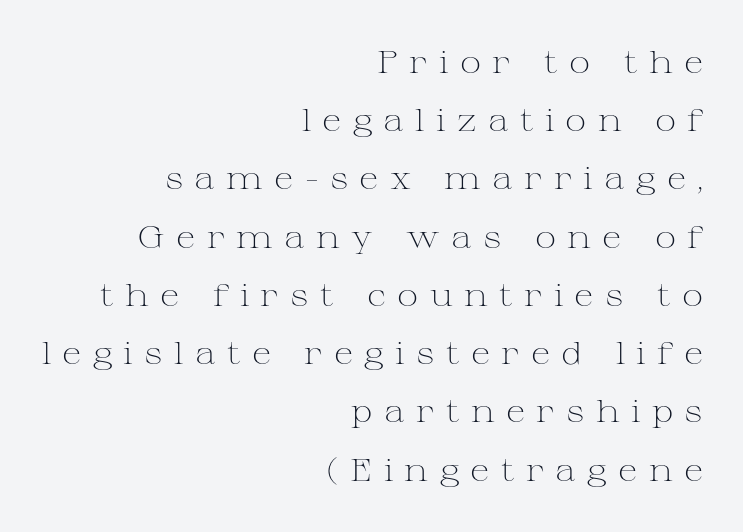
{"serif": "yes", "italic": "no", "bold": "no", "weight": "light", "width": "wide", "stroke_contrast": "medium", "x_height": "medium", "monospaced": "no", "underline": "no", "align": "right", "line_spacing_ratio": 1.82, "letter_spacing": "wide", "letter_spacing_em": 0.35, "glyph_px": 32}
